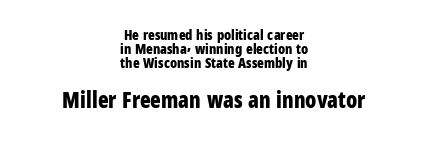
This sample uses an upright cut, with every glyph sitting square on the baseline. This layout puts the modest block above and the oversized block below. The strokes are fattened all the way to bold. Baseline-to-baseline distance is barely more than the letter height. Caption: standard tracking, unaltered.
